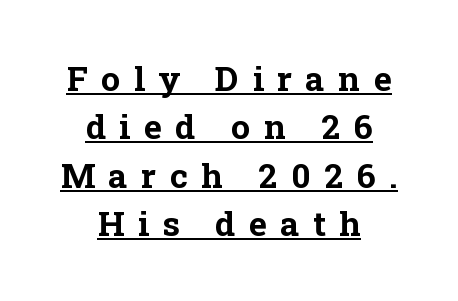
{"serif": "yes", "italic": "no", "bold": "yes", "weight": "bold", "width": "normal", "stroke_contrast": "low", "x_height": "medium", "monospaced": "no", "underline": "yes", "align": "center", "line_spacing": "normal", "line_spacing_ratio": 1.42, "letter_spacing": "wide", "letter_spacing_em": 0.4, "glyph_px": 34}
